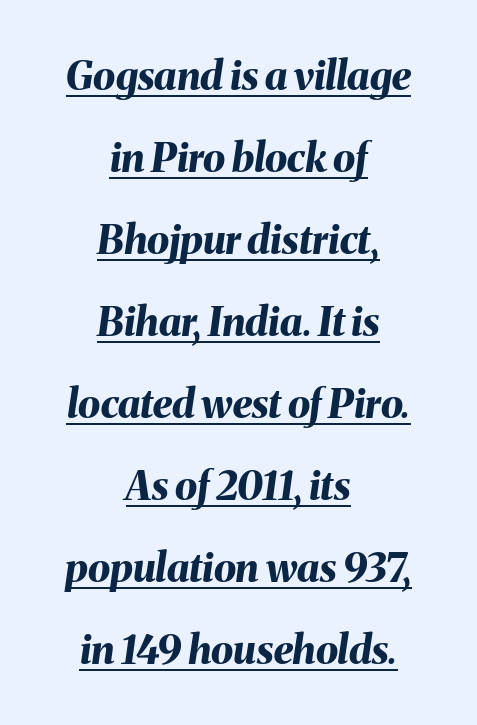
This block would shrink considerably if given ordinary leading; it's expanded now. Notice how the passage keeps no hard edge, just a central spine. Proportional: the letters do not fall into vertical columns. Emphasis by weight is at full strength: bold.
